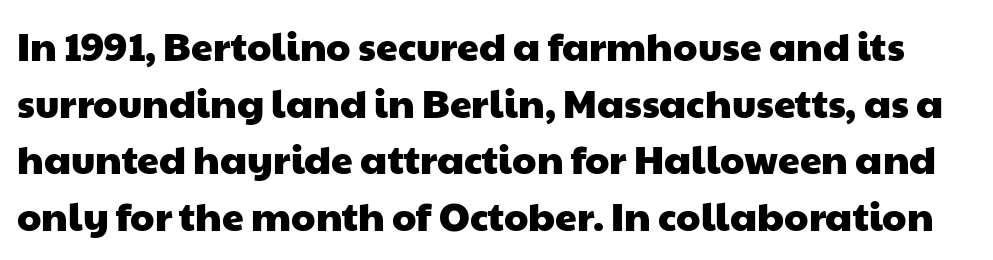
The image shows 39 px wide sans-serif type; set normal line spacing (1.45x), normal letter spacing, not underlined; low stroke contrast and a medium x-height.
